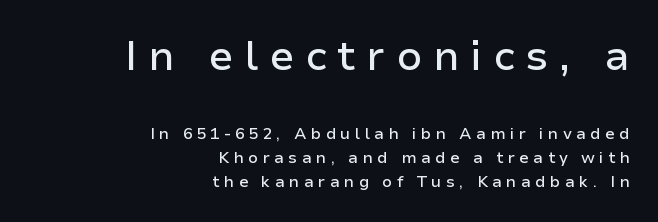
The image shows 41 px sans-serif type, upright; set right-aligned, normal line spacing (1.5x), unusually wide letter spacing (+0.26 em), not underlined; the first (top) block is 2.56x larger; low stroke contrast and a medium x-height.
